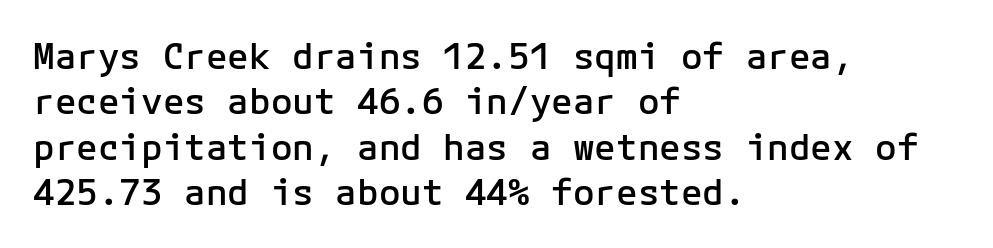
{"serif": "no", "italic": "no", "bold": "semi", "weight": "semibold", "width": "normal", "stroke_contrast": "low", "x_height": "medium", "monospaced": "yes", "underline": "no", "align": "left", "line_spacing": "normal", "line_spacing_ratio": 1.26, "letter_spacing": "normal", "letter_spacing_em": 0.0, "glyph_px": 36}
